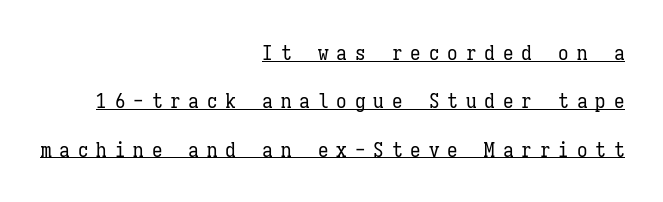
{"italic": "no", "bold": "no", "underline": "yes", "align": "right", "line_spacing": "loose", "line_spacing_ratio": 2.3, "letter_spacing": "wide", "letter_spacing_em": 0.38, "glyph_px": 21}
